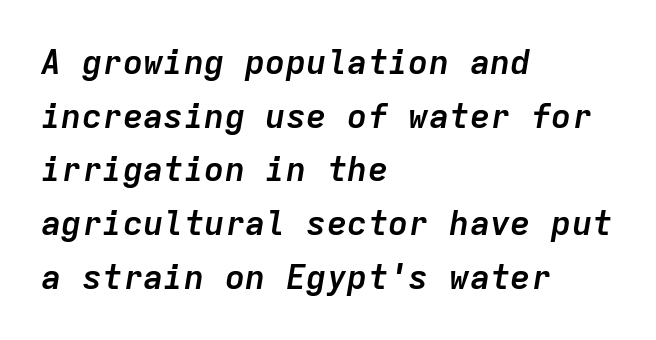
The image shows 34 px semibold type, italic (leaning right), monospaced; set left-aligned, normal line spacing (1.58x), normal letter spacing, not underlined; low stroke contrast and a medium x-height.
